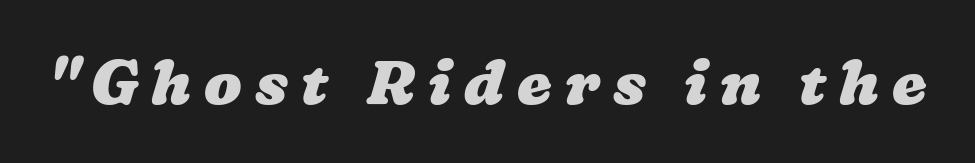
The image shows 62 px heavy, wide type; set unusually wide letter spacing (+0.21 em), not underlined; low stroke contrast and a medium x-height.
